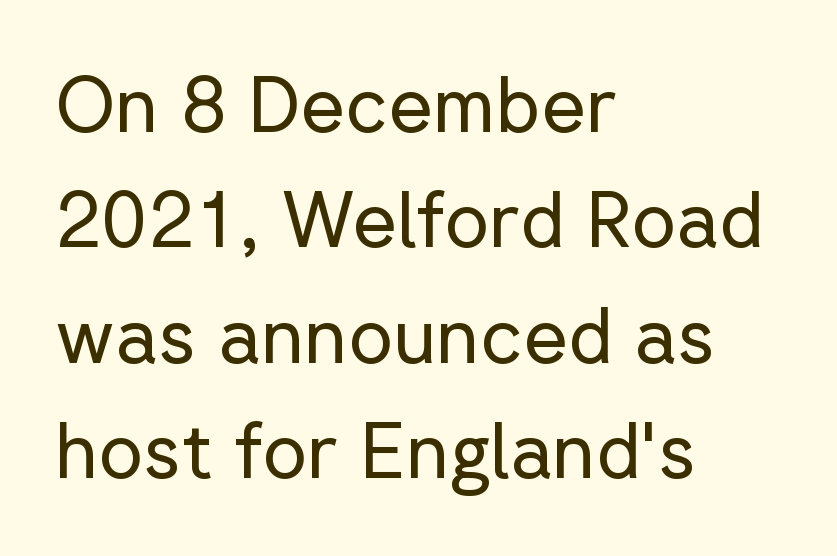
Compared with typical paragraphs, the rows here are spaced about the same. Bold? No — there's no thickening of the strokes. The type sits square on the baseline with zero lean. Check the space under the baseline: it is left empty.
